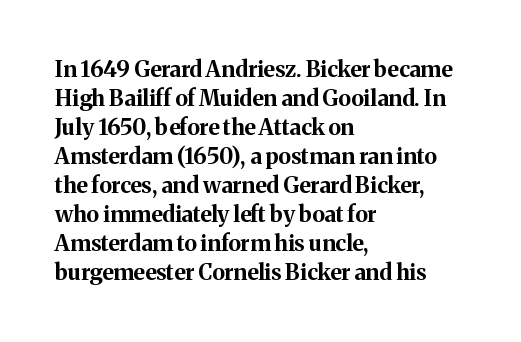
I'd describe the lettering as bold — thick and assertive. Line starts are locked; line ends wander. Nope, not italic — everything's standing straight. Only glyphs here, with clear space below each row.
